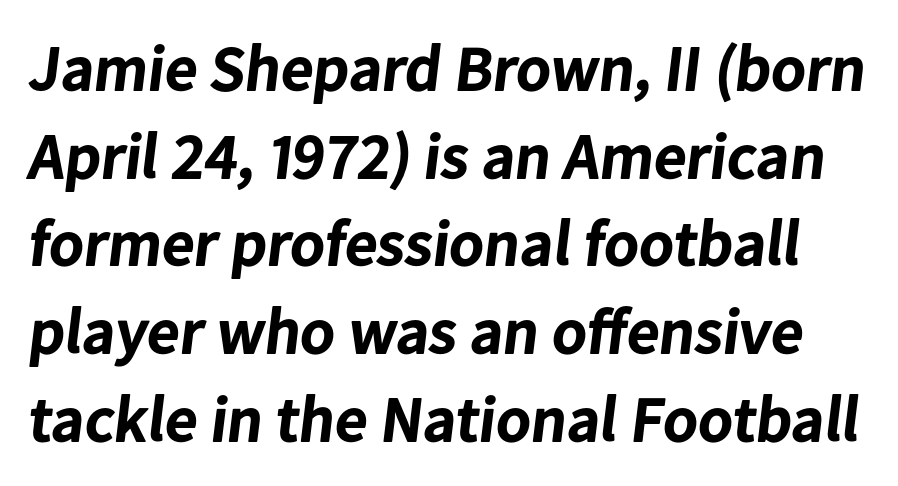
Q: Is the text bold? A: Yes.
Q: Is the typeface a serif or a sans-serif typeface? A: Sans-serif.
Q: Is the text underlined? A: No.
Q: Is the spacing between letters normal or unusually wide? A: Normal.
Q: Is the spacing between lines tight, normal or loose? A: Normal.
Q: Width (condensed, normal, or wide)? A: Normal.
Q: Stroke contrast? A: Low.
Q: x-height? A: Medium.
Q: Monospaced? A: No.
